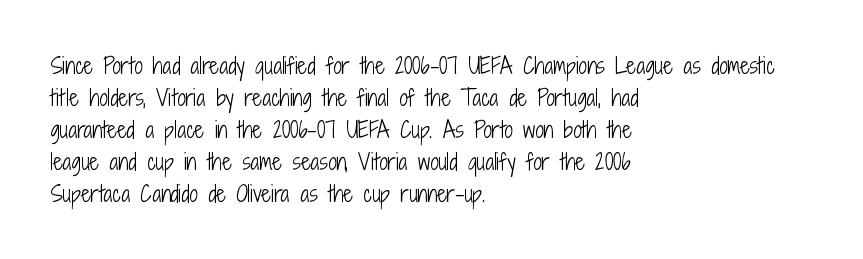
The image shows 21 px text type, upright; set left-aligned, normal line spacing (1.52x), normal letter spacing, not underlined.
